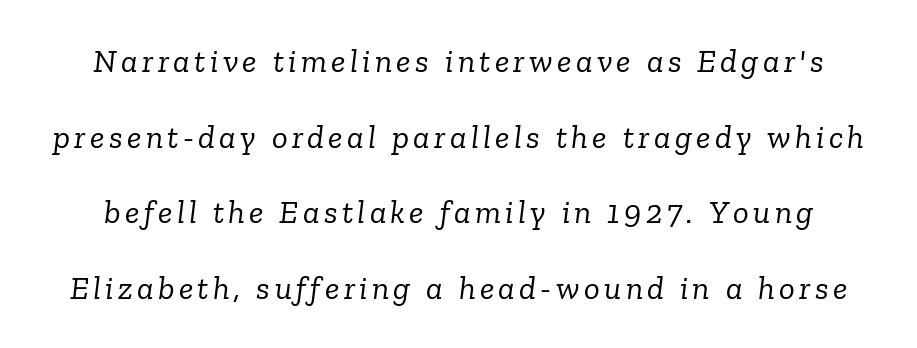
{"serif": "yes", "italic": "yes", "lean": "right", "slant_degrees": 6, "bold": "no", "weight": "light", "width": "normal", "stroke_contrast": "low", "x_height": "medium", "monospaced": "no", "underline": "no", "line_spacing": "loose", "line_spacing_ratio": 2.29, "glyph_px": 33}
